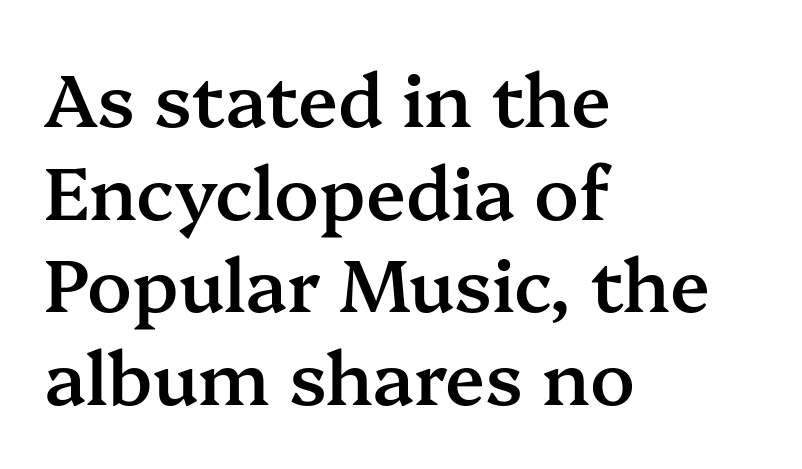
The image shows 73 px semibold serif type, upright; set left-aligned, normal line spacing (1.27x), normal letter spacing, not underlined; medium stroke contrast and a medium x-height.
